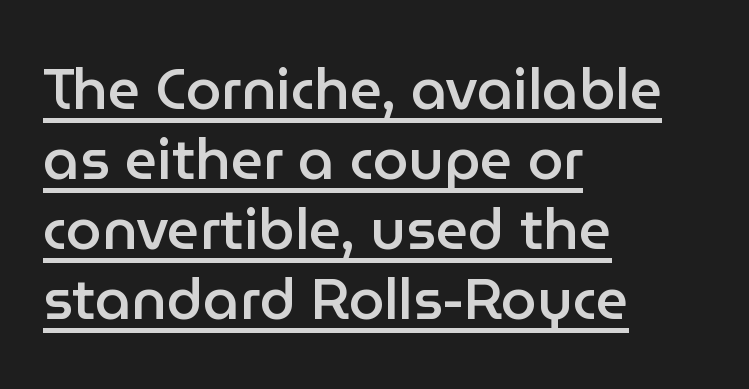
{"serif": "no", "italic": "no", "bold": "semi", "weight": "semibold", "width": "normal", "stroke_contrast": "low", "x_height": "medium", "monospaced": "no", "underline": "yes", "align": "left", "line_spacing_ratio": 1.23, "letter_spacing": "normal", "letter_spacing_em": 0.0, "glyph_px": 57}
